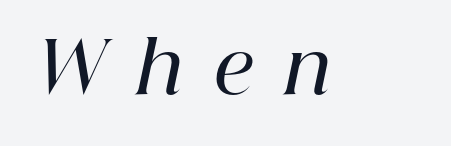
Q: Is the text bold? A: Semi-bold.
Q: Is the text italic (slanted)? A: Yes, it leans right by about 12 degrees.
Q: Is the typeface a serif or a sans-serif typeface? A: Serif.
Q: Is the text underlined? A: No.
Q: Is the spacing between letters normal or unusually wide? A: Unusually wide.
Q: Width (condensed, normal, or wide)? A: Normal.
Q: Stroke contrast? A: High.
Q: x-height? A: Medium.
Q: Monospaced? A: No.
